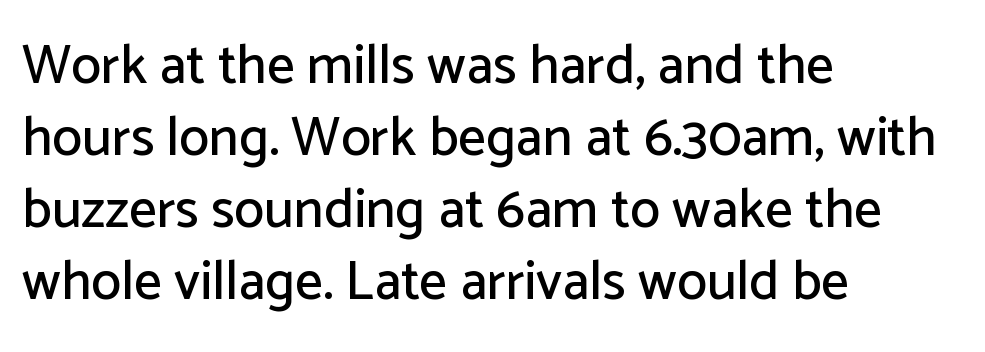
Line beginnings align vertically; line endings do not. You can tell it's not italic because the verticals are truly vertical. This sample keeps an unexceptional amount of space between lines. The rendering uses natural spacing where letterforms have individual widths. Descender tails drop into unmarked territory. The characters display no serif detailing; their extremities are plain.
